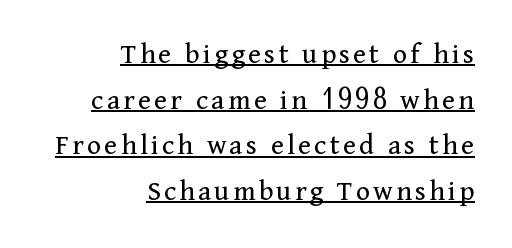
Serif or sans? Serif — the stroke terminals have little feet. Stems here are at most as thick as an everyday book face. The rendering uses the underline text-decoration. Where is the straight margin? On the right.
